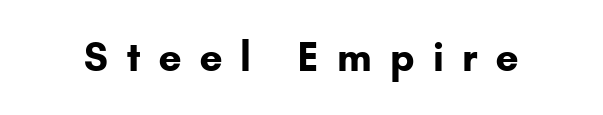
The string is rendered with underlining switched off. The font is running at its bold setting. Posture: vertical. A sans-serif font was chosen for this passage.
